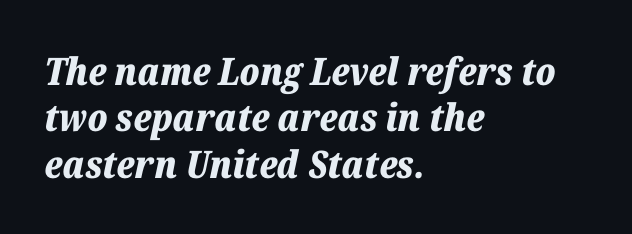
What weight is shown? A full bold with thick strokes. Underline: absent. Each letter keeps its own natural width here, so spacing adapts to shape. Casual observation: everything's shoved over to the left.
